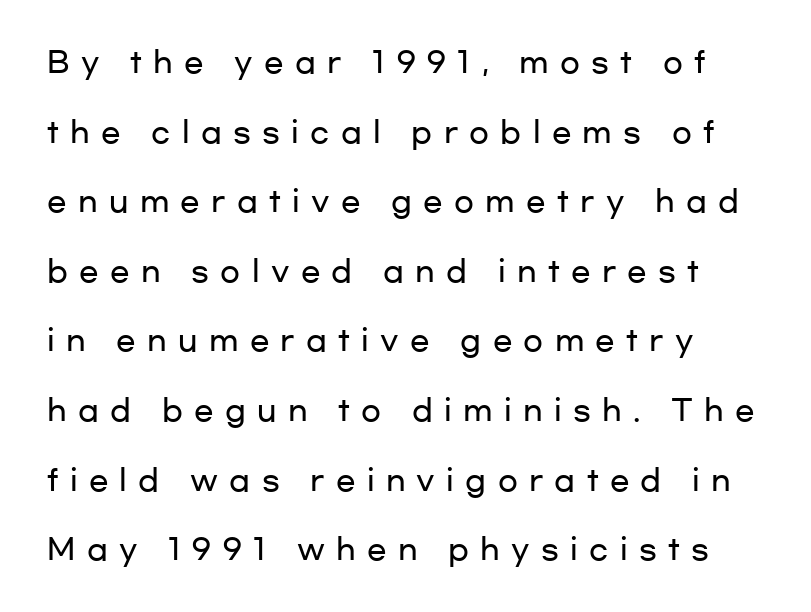
The image shows 29 px wide sans-serif type, upright; set loose line spacing (2.4x), unusually wide letter spacing (+0.39 em), not underlined; low stroke contrast and a medium x-height.
